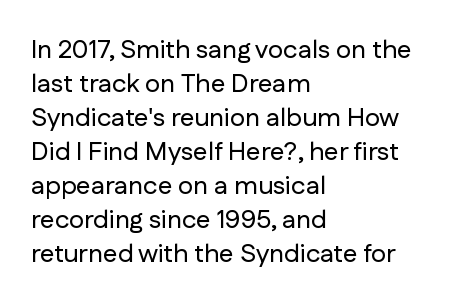
{"italic": "no", "underline": "no", "align": "left", "line_spacing": "normal", "line_spacing_ratio": 1.31, "letter_spacing": "normal", "letter_spacing_em": 0.0, "glyph_px": 26}
